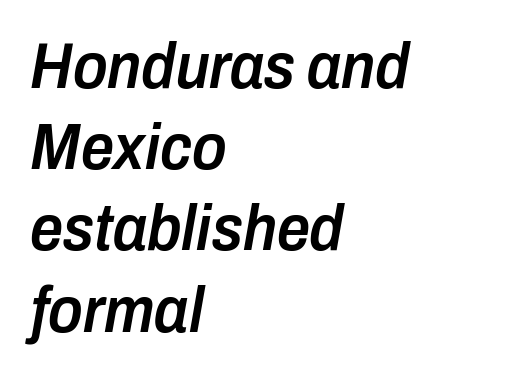
{"italic": "yes", "lean": "right", "slant_degrees": 10, "bold": "semi", "weight": "semibold", "width": "condensed", "stroke_contrast": "low", "x_height": "medium", "monospaced": "no", "underline": "no", "align": "left", "line_spacing": "normal", "line_spacing_ratio": 1.25, "letter_spacing": "normal", "letter_spacing_em": 0.0, "glyph_px": 65}
